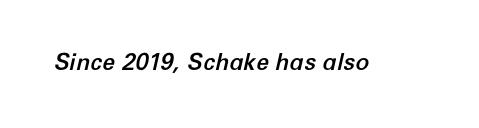
Honestly, there is no underline to notice here at all. What stands out about the letter spacing? Nothing — it is the standard amount. Compared with ordinary roman type, these characters are visibly tilted.
